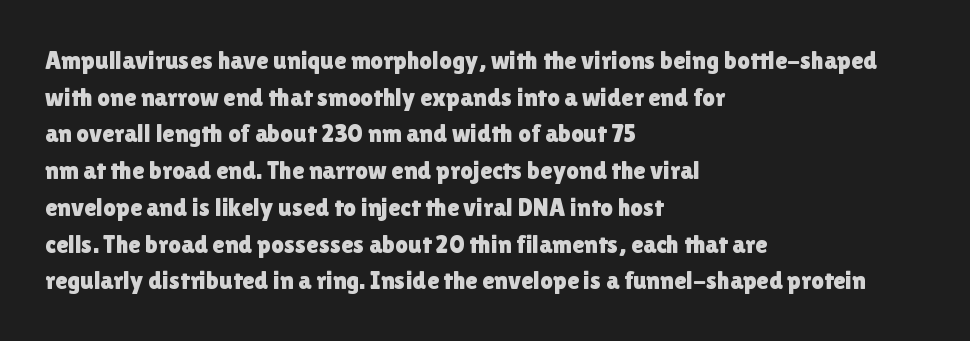
{"italic": "no", "underline": "no", "align": "left", "line_spacing": "normal", "line_spacing_ratio": 1.47, "letter_spacing": "normal", "letter_spacing_em": 0.0, "glyph_px": 25}
